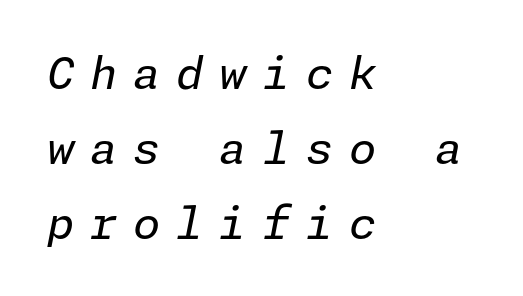
Q: Is the text bold? A: No.
Q: Is the text italic (slanted)? A: Yes, it leans right by about 11 degrees.
Q: Is the text underlined? A: No.
Q: How is the paragraph aligned? A: Left-aligned.
Q: Is the spacing between letters normal or unusually wide? A: Unusually wide.
Q: Width (condensed, normal, or wide)? A: Normal.
Q: Stroke contrast? A: Low.
Q: x-height? A: Medium.
